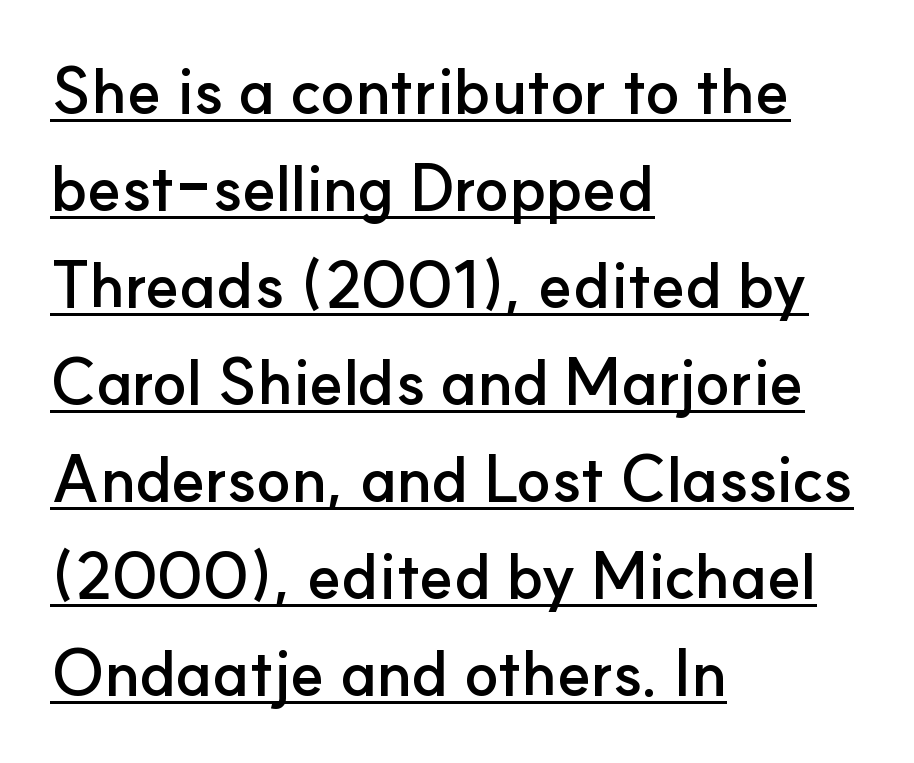
The image shows 63 px semibold sans-serif type, upright; set left-aligned, normal line spacing (1.54x), normal letter spacing, underlined; low stroke contrast and a small x-height.
